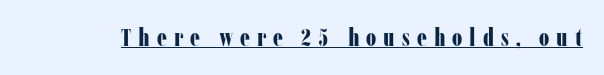
Q: Is the text bold? A: Yes.
Q: Is the text italic (slanted)? A: No, it is upright.
Q: Is the text underlined? A: Yes.
Q: Is the spacing between letters normal or unusually wide? A: Unusually wide.
